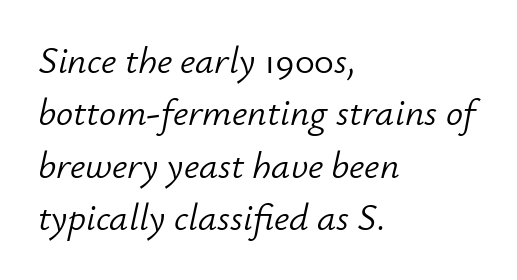
The image shows 38 px light type, italic (leaning right); set left-aligned, normal line spacing (1.38x), normal letter spacing, not underlined; low stroke contrast and a small x-height.
